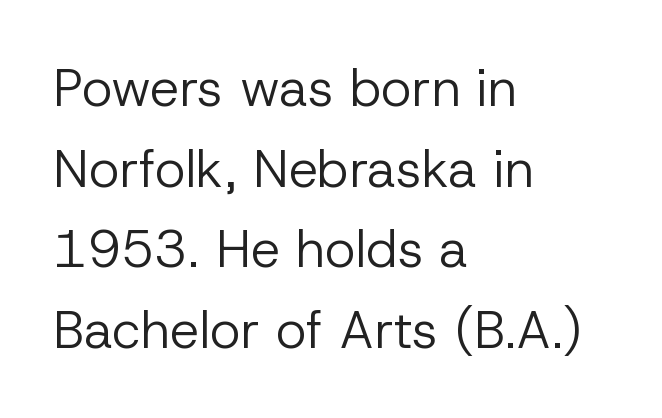
The image shows 52 px regular-weight sans-serif type, upright; set left-aligned, normal line spacing (1.55x), normal letter spacing, not underlined; low stroke contrast and a medium x-height.
